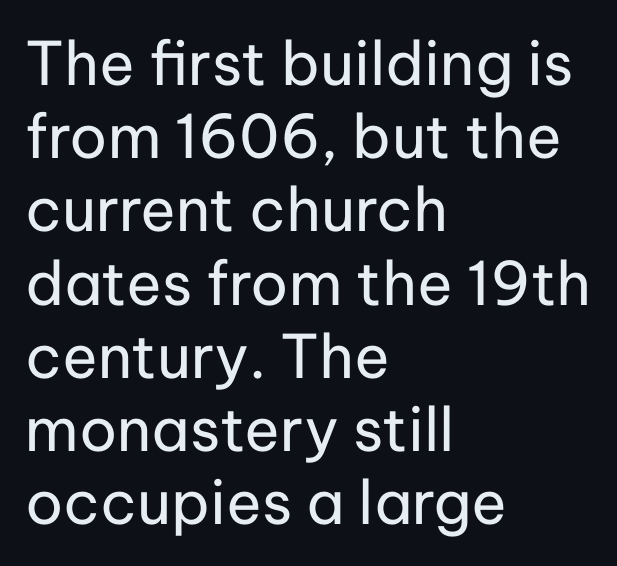
The image shows 60 px regular-weight sans-serif type, upright; set left-aligned, line spacing 1.22x, normal letter spacing, not underlined; low stroke contrast and a medium x-height.
